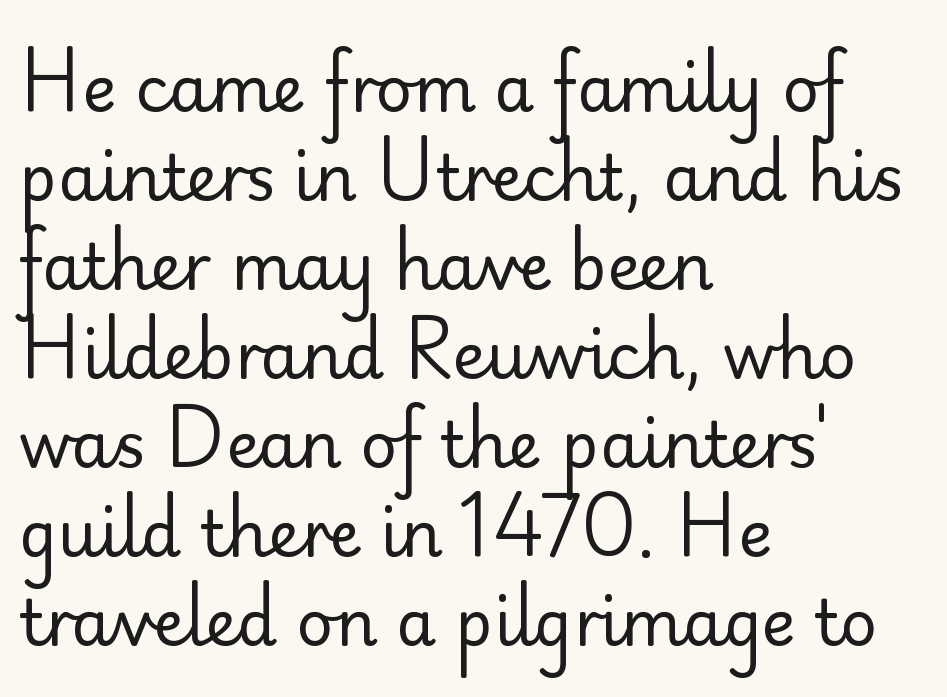
{"serif": "no", "italic": "no", "bold": "no", "weight": "regular", "width": "normal", "stroke_contrast": "low", "x_height": "small", "monospaced": "no", "underline": "no", "align": "left", "line_spacing": "normal", "line_spacing_ratio": 1.39, "letter_spacing": "normal", "letter_spacing_em": 0.0, "glyph_px": 64}
